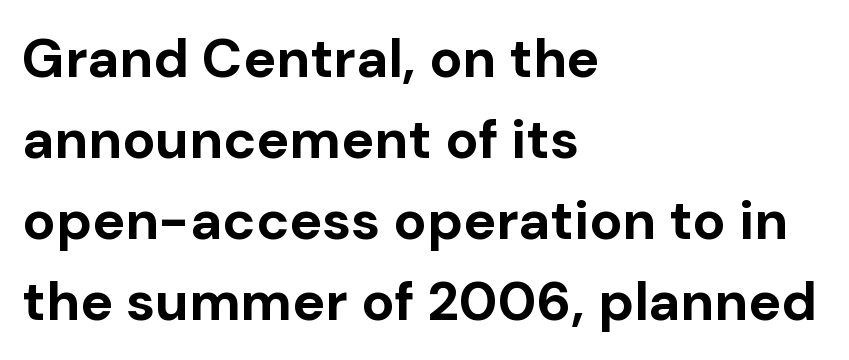
{"serif": "no", "italic": "no", "bold": "yes", "weight": "bold", "width": "normal", "stroke_contrast": "low", "x_height": "medium", "monospaced": "no", "underline": "no", "align": "left", "line_spacing": "normal", "line_spacing_ratio": 1.47, "letter_spacing": "normal", "letter_spacing_em": 0.0, "glyph_px": 55}
